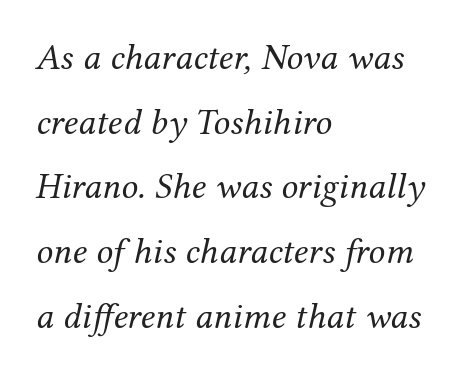
{"serif": "yes", "italic": "yes", "lean": "right", "slant_degrees": 12, "bold": "no", "weight": "regular", "width": "normal", "stroke_contrast": "medium", "x_height": "medium", "monospaced": "no", "underline": "no", "align": "left", "line_spacing_ratio": 1.75, "letter_spacing": "normal", "letter_spacing_em": 0.0, "glyph_px": 37}
